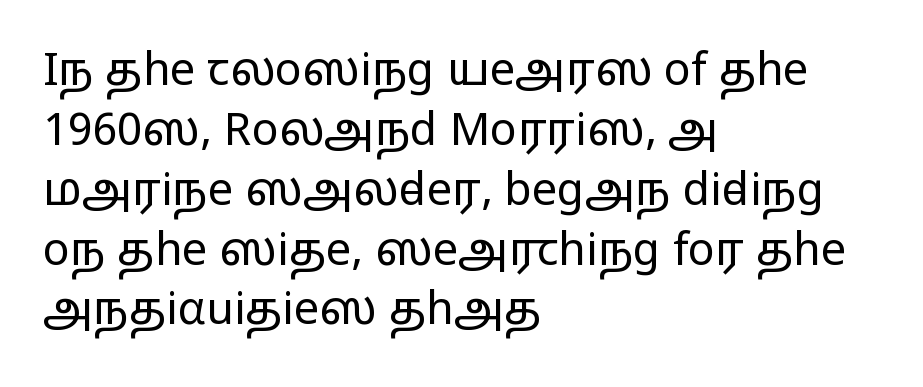
The image shows 45 px regular-weight, wide sans-serif type, upright; set left-aligned, normal line spacing (1.33x), normal letter spacing, not underlined; low stroke contrast and a medium x-height.
